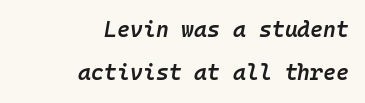
In terms of leading, this rendering errs on the spacious side. The strokes are fattened partway — semibold, not bold. These lines keep a tight, regular rhythm from letter to letter. When letters slant like this, we call the style italic. Typeset ragged left — the right edge is the straight one.
